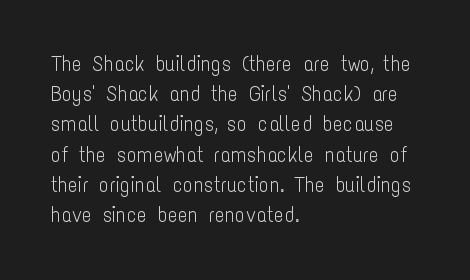
{"italic": "no", "bold": "no", "underline": "no", "align": "left", "line_spacing": "normal", "line_spacing_ratio": 1.44, "letter_spacing": "normal", "letter_spacing_em": 0.0, "glyph_px": 21}
